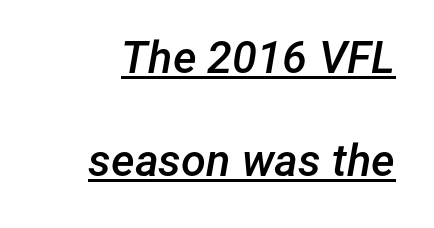
The image shows 45 px semibold type, italic (leaning right); set loose line spacing (2.29x), normal letter spacing, underlined; low stroke contrast and a medium x-height.
